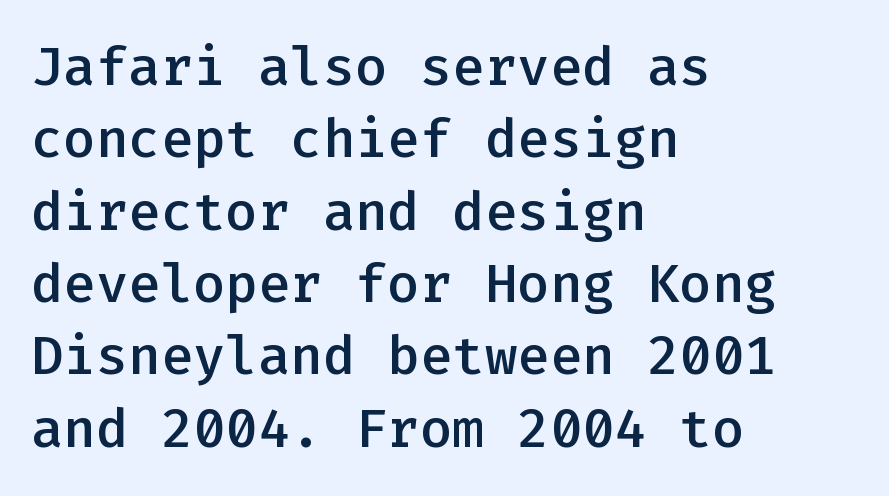
Compared with a centered layout, this one pins lines to the left instead. Firm but not heavy-handed strokes: this text is semibold. This rendering features lettering with no underline. No extra tracking has been applied to these lines. Do the characters align in a grid? Yes, the font is monospaced. The leading is moderate, giving the passage an even texture.
